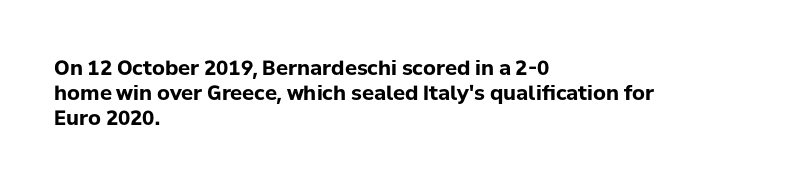
The space directly below the letters is spotless. This rendering uses left alignment, leaving the right contour irregular. The typography opts for an upright posture over an oblique one. Each word holds together tightly as a unit, with standard inter-letter gaps. Pretty heavy lettering here — definitely bold.
